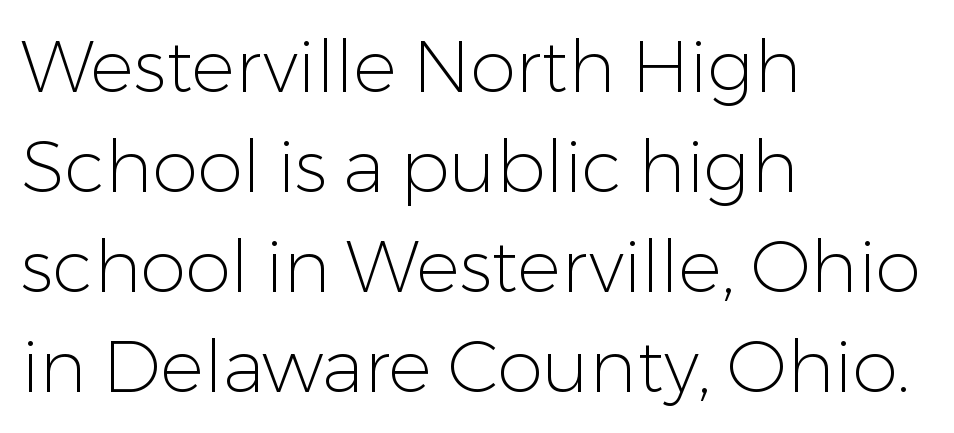
The image shows 73 px light sans-serif type, upright; set left-aligned, normal line spacing (1.37x), normal letter spacing, not underlined; low stroke contrast and a medium x-height.
